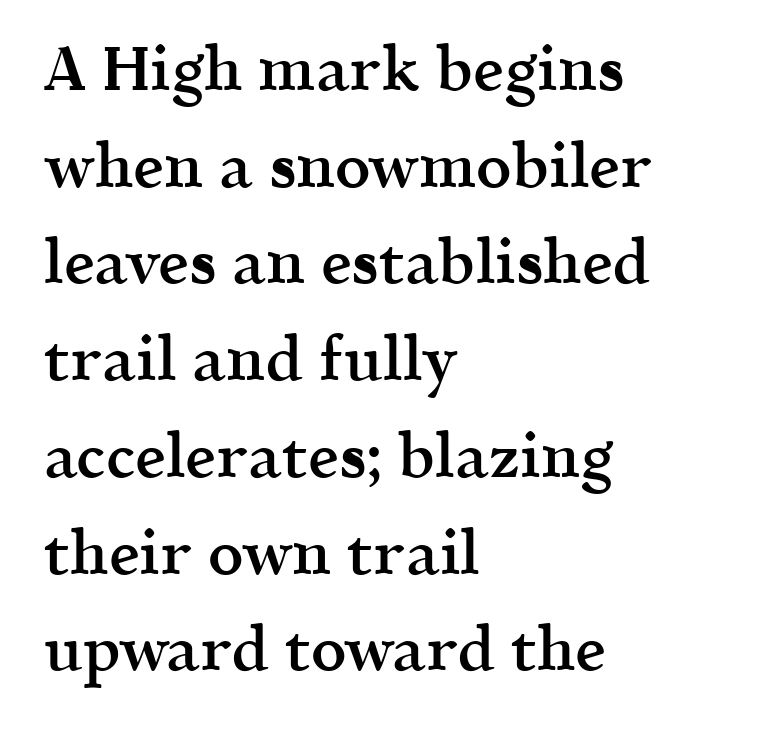
Q: Is the text bold? A: Semi-bold.
Q: Is the text italic (slanted)? A: No, it is upright.
Q: Is the typeface a serif or a sans-serif typeface? A: Serif.
Q: Is the text underlined? A: No.
Q: How is the paragraph aligned? A: Left-aligned.
Q: Is the spacing between letters normal or unusually wide? A: Normal.
Q: Is the spacing between lines tight, normal or loose? A: Normal.
Q: Width (condensed, normal, or wide)? A: Normal.
Q: x-height? A: Medium.
Q: Monospaced? A: No.
